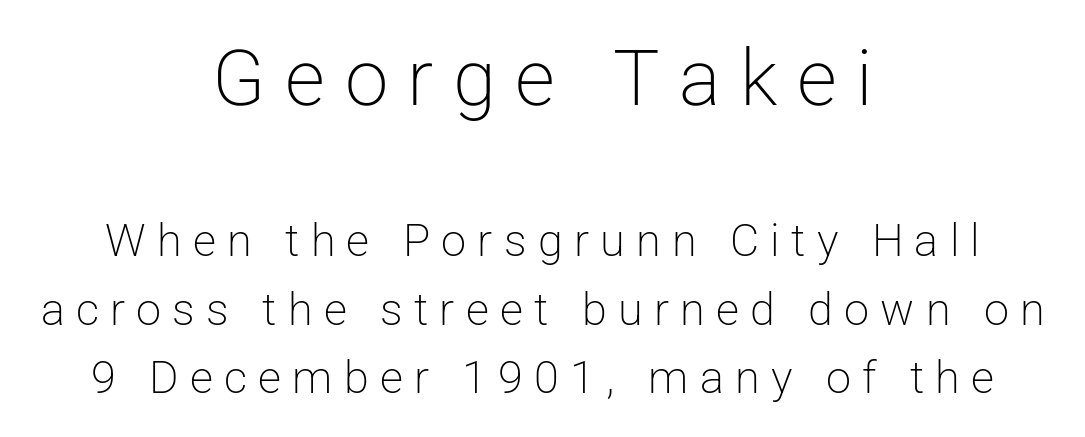
{"serif": "no", "italic": "no", "bold": "no", "weight": "light", "width": "normal", "stroke_contrast": "low", "x_height": "medium", "monospaced": "no", "underline": "no", "align": "center", "line_spacing": "normal", "line_spacing_ratio": 1.53, "letter_spacing": "wide", "letter_spacing_em": 0.25, "larger_block": "first", "size_ratio": 1.73, "glyph_px": 78}
